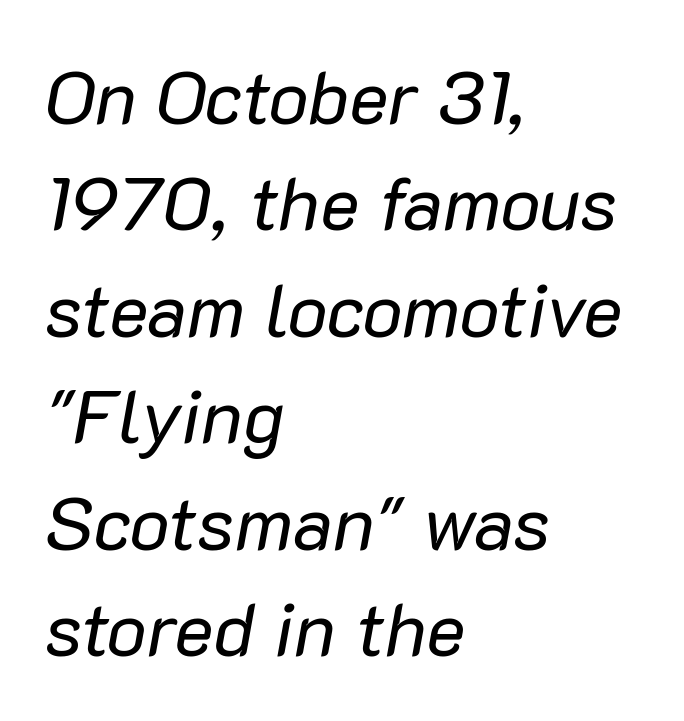
Does extra space separate the letters? No, they use regular spacing. Posture: slanted. The lines in this sample share a left origin and differ only in where they stop. The face used here is proportionally spaced, like ordinary book or web type. Underline: absent.
